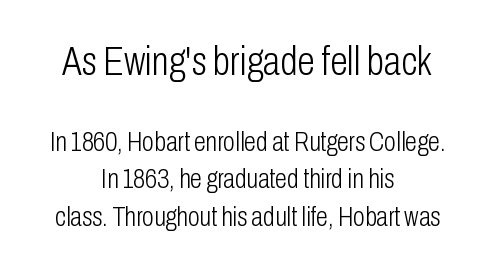
Letter spacing: default. Nothing heavy about these letters — not bold at all. Words float on clear page, feet unadorned. Varying glyph widths throughout — classic text-font behaviour. Italic: no, the glyphs are upright roman. Regular leading.
